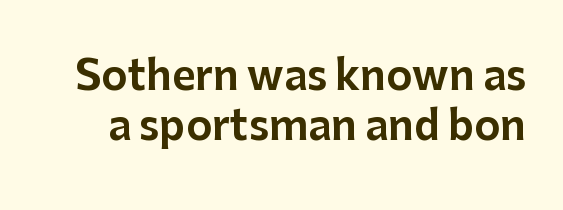
A roman cut, with each character standing at attention. Looks like regular typesetting: each glyph gets only the width it needs. The rendering shows plain stroke endings on the letterforms — a sans-serif design. Normally led — the rows are evenly, conventionally spaced. The words here are not underlined. Standard letterfit; no display-style spreading of the glyphs.
